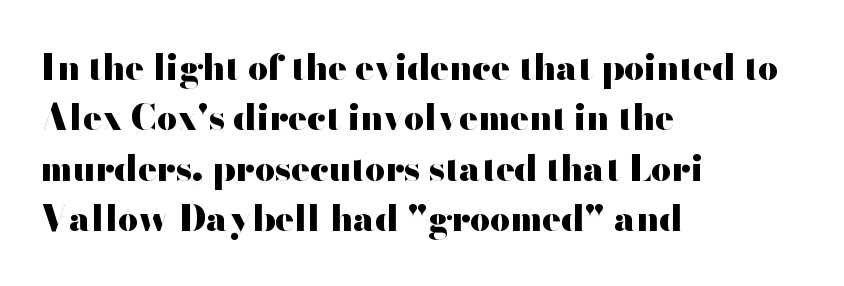
Posture: upright roman. Quick note: underline off. Notice how thick the strokes are: this is what a full bold looks like. Is there much room between lines? A standard amount, neither cramped nor airy.
